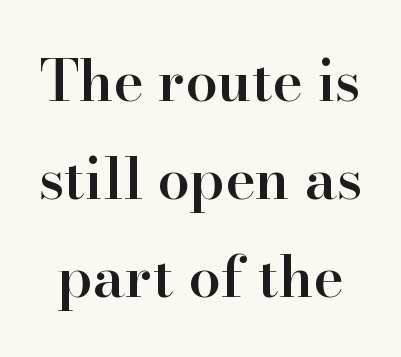
Q: Is the text bold? A: Semi-bold.
Q: Is the text italic (slanted)? A: No, it is upright.
Q: Is the typeface a serif or a sans-serif typeface? A: Serif.
Q: Is the text underlined? A: No.
Q: Is the spacing between letters normal or unusually wide? A: Normal.
Q: Is the spacing between lines tight, normal or loose? A: Normal.
Q: Width (condensed, normal, or wide)? A: Normal.
Q: Stroke contrast? A: High.
Q: x-height? A: Small.
Q: Monospaced? A: No.
